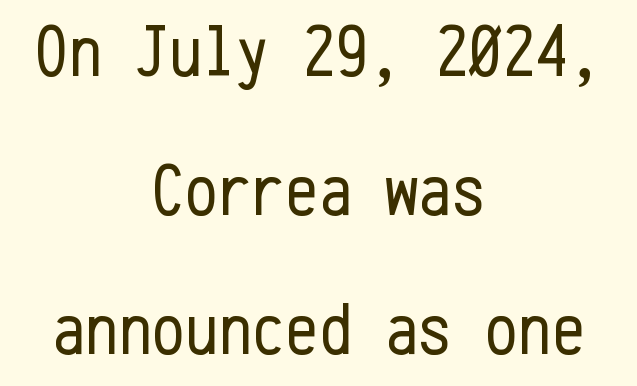
{"serif": "no", "italic": "no", "bold": "no", "weight": "regular", "width": "condensed", "stroke_contrast": "low", "x_height": "medium", "monospaced": "yes", "underline": "no", "align": "center", "line_spacing_ratio": 1.88, "letter_spacing": "normal", "letter_spacing_em": 0.0, "glyph_px": 74}
